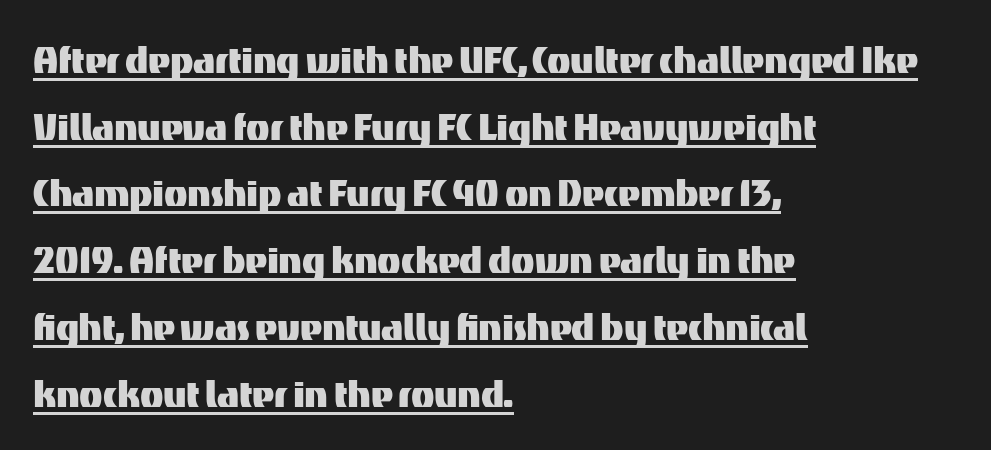
{"serif": "no", "italic": "no", "width": "normal", "stroke_contrast": "medium", "x_height": "medium", "monospaced": "no", "underline": "yes", "align": "left", "line_spacing": "normal", "line_spacing_ratio": 1.39, "letter_spacing": "normal", "letter_spacing_em": 0.0, "glyph_px": 48}
